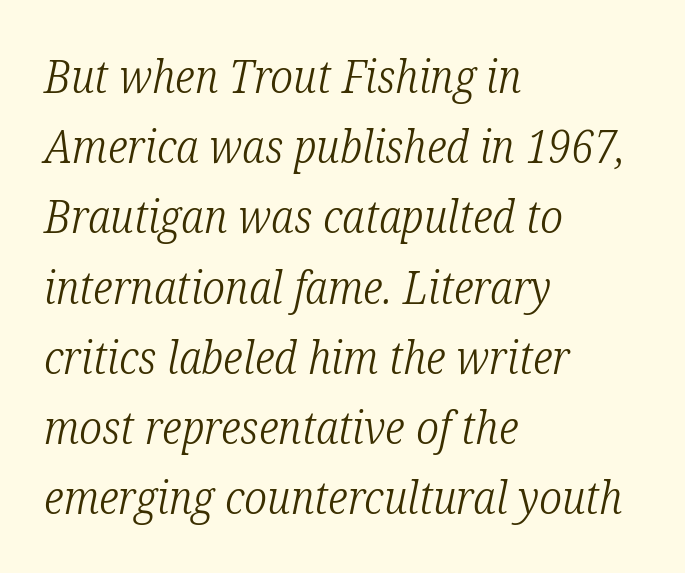
The area under the type is left untouched. Stroke mass is kept to a normal reading level or below. You can tell it's italic because the verticals aren't actually vertical. Do the characters align in a grid? No, the font is proportional.
